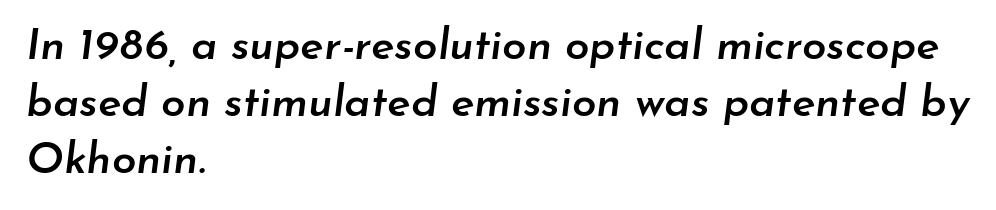
The image shows 44 px semibold type, italic (leaning right); set left-aligned, normal line spacing (1.29x), normal letter spacing, not underlined; low stroke contrast and a small x-height.
